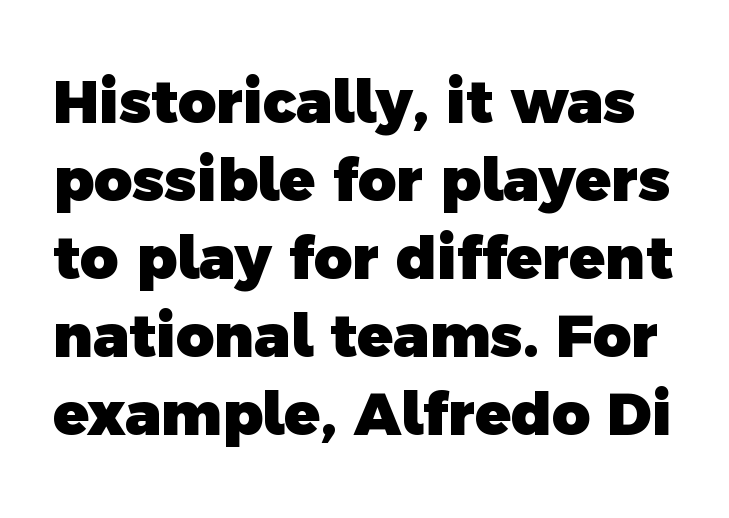
Q: Is the text bold? A: Yes.
Q: Is the typeface a serif or a sans-serif typeface? A: Sans-serif.
Q: Is the text underlined? A: No.
Q: Is the spacing between letters normal or unusually wide? A: Normal.
Q: Is the spacing between lines tight, normal or loose? A: Normal.
Q: Width (condensed, normal, or wide)? A: Normal.
Q: x-height? A: Medium.
Q: Monospaced? A: No.
